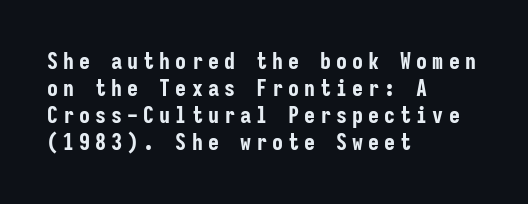
The image shows 22 px bold type, upright; set left-aligned, line spacing 1.22x, unusually wide letter spacing (+0.23 em), not underlined.
